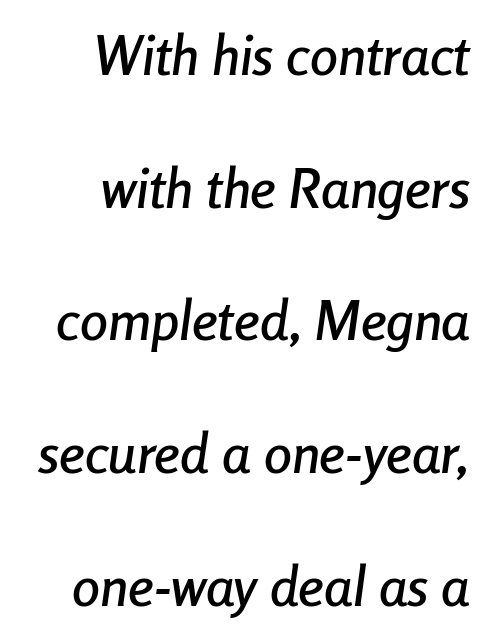
The image shows 56 px condensed type, italic (leaning right); set right-aligned, loose line spacing (2.37x), normal letter spacing, not underlined; low stroke contrast and a medium x-height.
